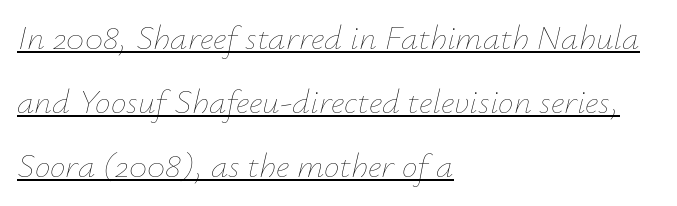
{"italic": "yes", "lean": "right", "slant_degrees": 12, "bold": "no", "weight": "thin", "width": "normal", "stroke_contrast": "low", "x_height": "small", "monospaced": "no", "underline": "yes", "align": "left", "line_spacing_ratio": 1.83, "letter_spacing": "normal", "letter_spacing_em": 0.0, "glyph_px": 35}
